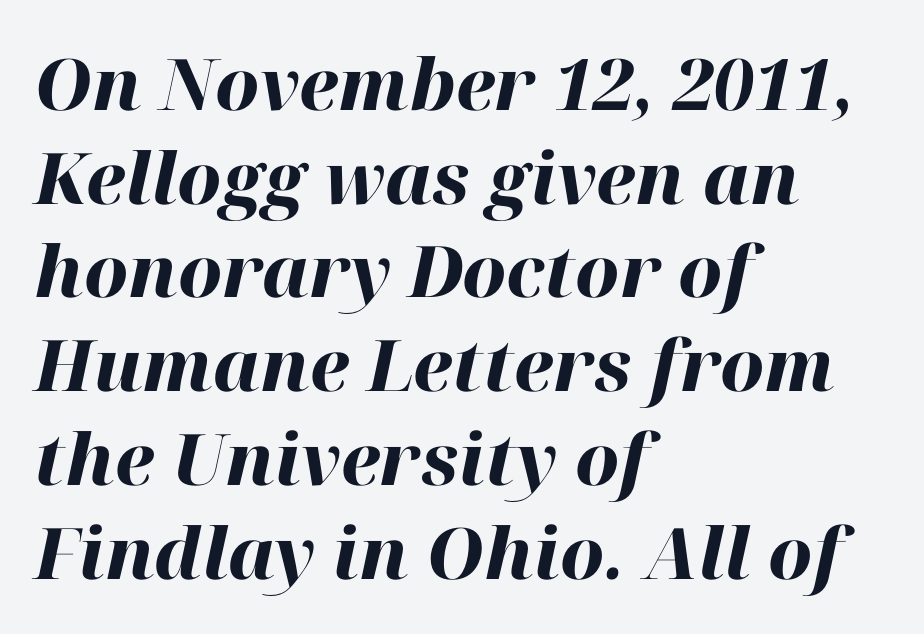
Q: Is the text bold? A: Yes.
Q: Is the text italic (slanted)? A: Yes, it leans right by about 12 degrees.
Q: Is the text underlined? A: No.
Q: How is the paragraph aligned? A: Left-aligned.
Q: Is the spacing between letters normal or unusually wide? A: Normal.
Q: Is the spacing between lines tight, normal or loose? A: Normal.
Q: Width (condensed, normal, or wide)? A: Normal.
Q: Stroke contrast? A: High.
Q: x-height? A: Medium.
Q: Monospaced? A: No.
